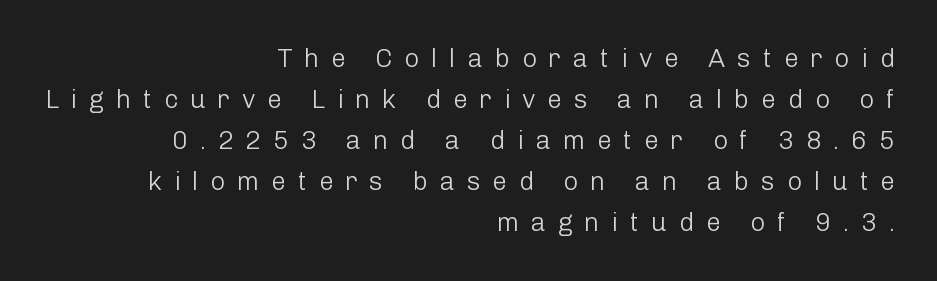
Q: Is the text bold? A: No.
Q: Is the text italic (slanted)? A: No, it is upright.
Q: Is the text underlined? A: No.
Q: How is the paragraph aligned? A: Right-aligned.
Q: Is the spacing between letters normal or unusually wide? A: Unusually wide.
Q: Is the spacing between lines tight, normal or loose? A: Normal.
